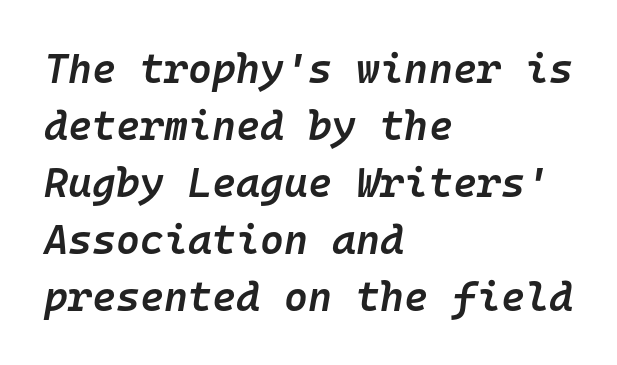
{"italic": "yes", "lean": "right", "slant_degrees": 10, "bold": "semi", "weight": "semibold", "width": "normal", "stroke_contrast": "low", "x_height": "medium", "monospaced": "yes", "underline": "no", "align": "left", "line_spacing": "normal", "line_spacing_ratio": 1.39, "letter_spacing": "normal", "letter_spacing_em": 0.0, "glyph_px": 41}
